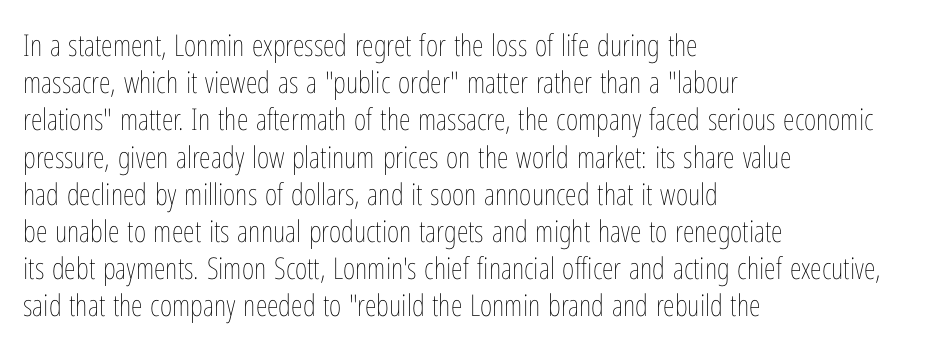
Q: Is the text bold? A: No.
Q: Is the text italic (slanted)? A: No, it is upright.
Q: Is the text underlined? A: No.
Q: How is the paragraph aligned? A: Left-aligned.
Q: Is the spacing between letters normal or unusually wide? A: Normal.
Q: Width (condensed, normal, or wide)? A: Condensed.
Q: Stroke contrast? A: Low.
Q: x-height? A: Medium.
Q: Monospaced? A: No.
